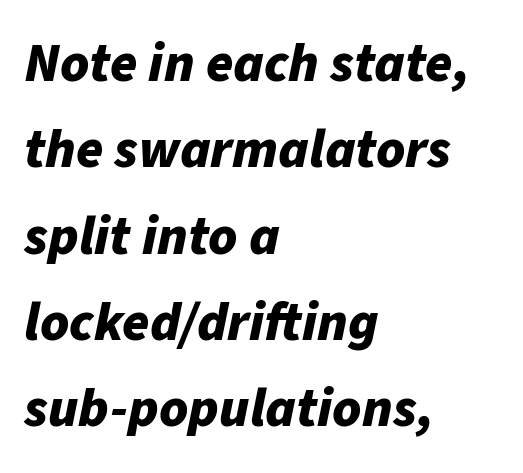
Q: Is the text bold? A: Yes.
Q: Is the text italic (slanted)? A: Yes, it leans right by about 11 degrees.
Q: Is the text underlined? A: No.
Q: How is the paragraph aligned? A: Left-aligned.
Q: Is the spacing between letters normal or unusually wide? A: Normal.
Q: Is the spacing between lines tight, normal or loose? A: Normal.
Q: Width (condensed, normal, or wide)? A: Normal.
Q: Stroke contrast? A: Low.
Q: x-height? A: Medium.
Q: Monospaced? A: No.
